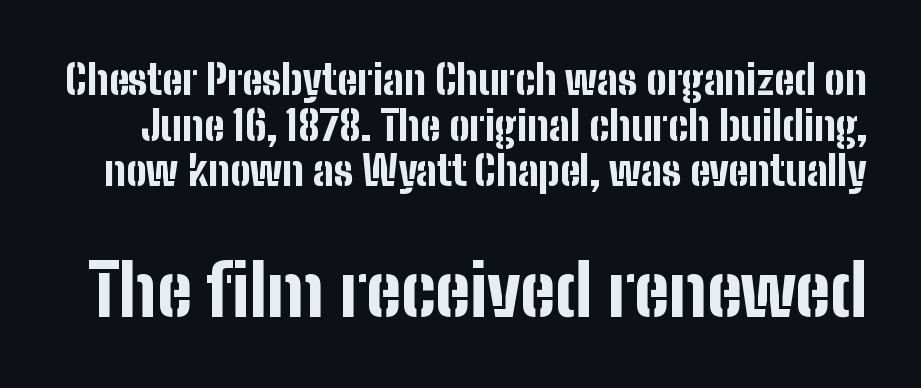
Q: Is the text bold? A: Yes.
Q: Is the text italic (slanted)? A: No, it is upright.
Q: Is the typeface a serif or a sans-serif typeface? A: Sans-serif.
Q: Is the text underlined? A: No.
Q: Is the spacing between letters normal or unusually wide? A: Normal.
Q: Is the spacing between lines tight, normal or loose? A: Tight.
Q: Which block of text is set in a larger size, the first (top) or the second (bottom)? A: The second (bottom) one.
Q: Width (condensed, normal, or wide)? A: Condensed.
Q: Stroke contrast? A: Low.
Q: x-height? A: Medium.
Q: Monospaced? A: No.
